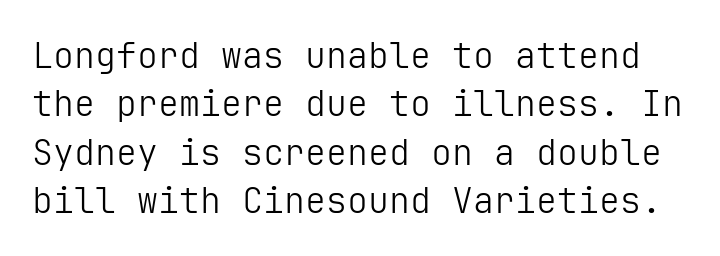
Q: Is the text bold? A: No.
Q: Is the text italic (slanted)? A: No, it is upright.
Q: Is the typeface a serif or a sans-serif typeface? A: Sans-serif.
Q: Is the text underlined? A: No.
Q: Is the spacing between letters normal or unusually wide? A: Normal.
Q: Is the spacing between lines tight, normal or loose? A: Normal.
Q: Width (condensed, normal, or wide)? A: Normal.
Q: Stroke contrast? A: Low.
Q: x-height? A: Medium.
